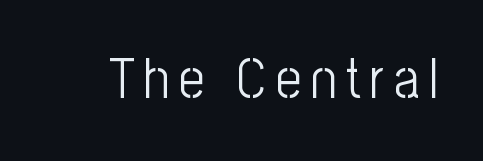
{"serif": "no", "italic": "no", "bold": "no", "weight": "light", "width": "condensed", "stroke_contrast": "low", "x_height": "medium", "monospaced": "no", "underline": "no", "glyph_px": 56}
